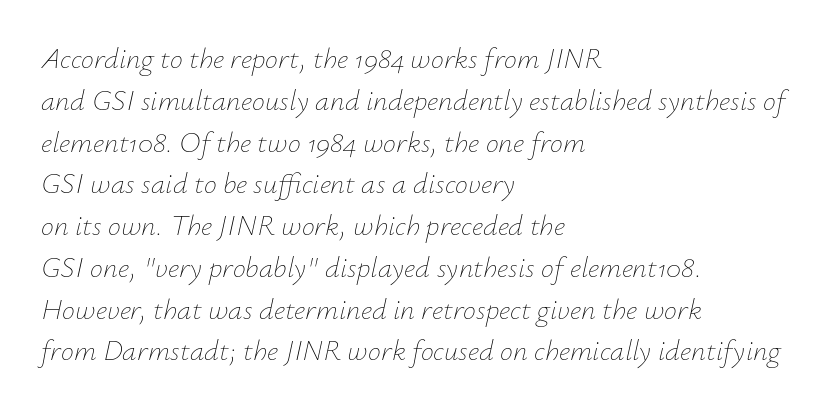
{"italic": "yes", "lean": "right", "slant_degrees": 12, "bold": "no", "weight": "thin", "width": "normal", "stroke_contrast": "low", "x_height": "small", "monospaced": "no", "underline": "no", "align": "left", "line_spacing": "normal", "line_spacing_ratio": 1.44, "letter_spacing": "normal", "letter_spacing_em": 0.0, "glyph_px": 29}
